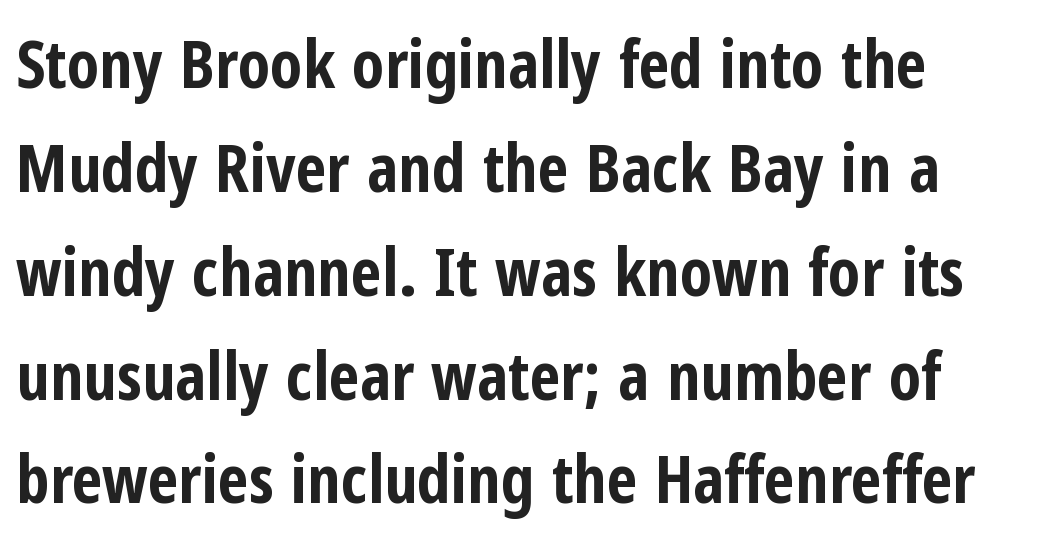
Quick note: not italic, upright. The lines sit at an ordinary, default distance from one another. No feet cap the strokes, marking this as sans-serif type. These lines carry a lot of weight — the face is fully bold. This sample uses plain, unmodified letter spacing.
